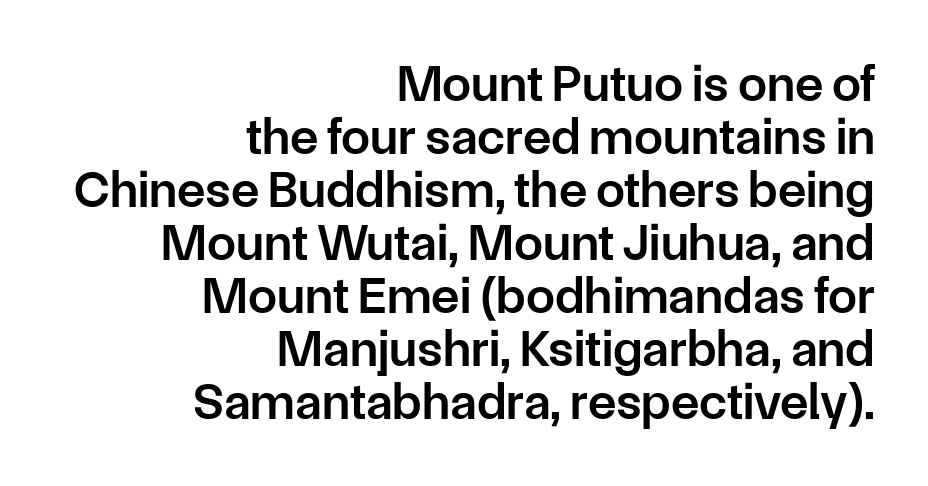
Regarding leading, the lines here are crowded together. The face used here is proportionally spaced, like ordinary book or web type. This rendering employs a face without finishing strokes, i.e., a sans-serif. Quick note: underline off.
